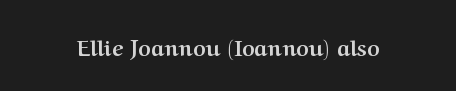
Q: Is the text bold? A: Yes.
Q: Is the text italic (slanted)? A: No, it is upright.
Q: Is the text underlined? A: No.
Q: Is the spacing between letters normal or unusually wide? A: Normal.
